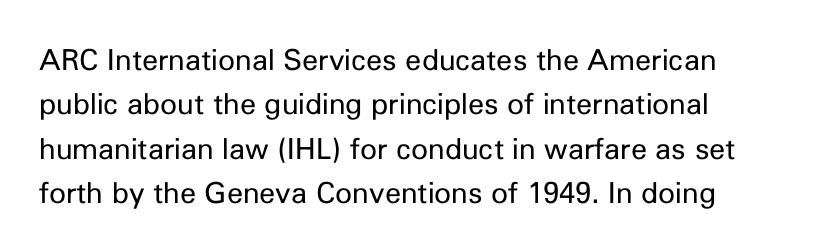
Horizontal alignment here is leftward, the default for most running prose. The font's upright variant was chosen for this text. Quick note: underline off. How are the letters spaced? Ordinarily, with no added tracking. Character widths vary here, with narrow letters taking less room than wide ones.
